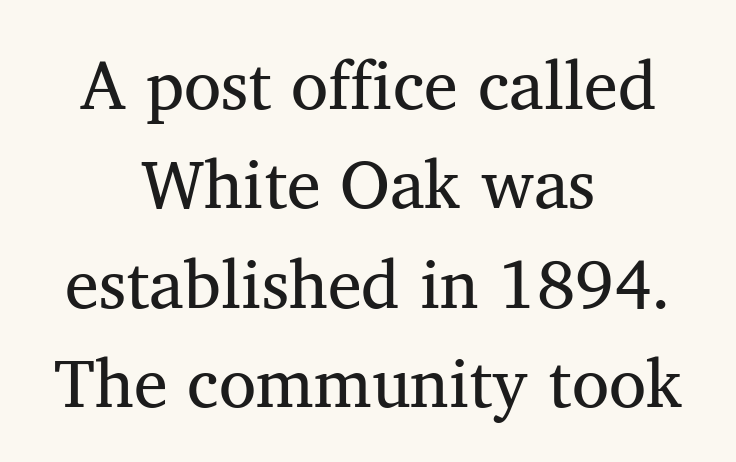
The image shows 68 px regular-weight serif type, upright; set centered, normal line spacing (1.46x), normal letter spacing, not underlined; medium stroke contrast and a medium x-height.
